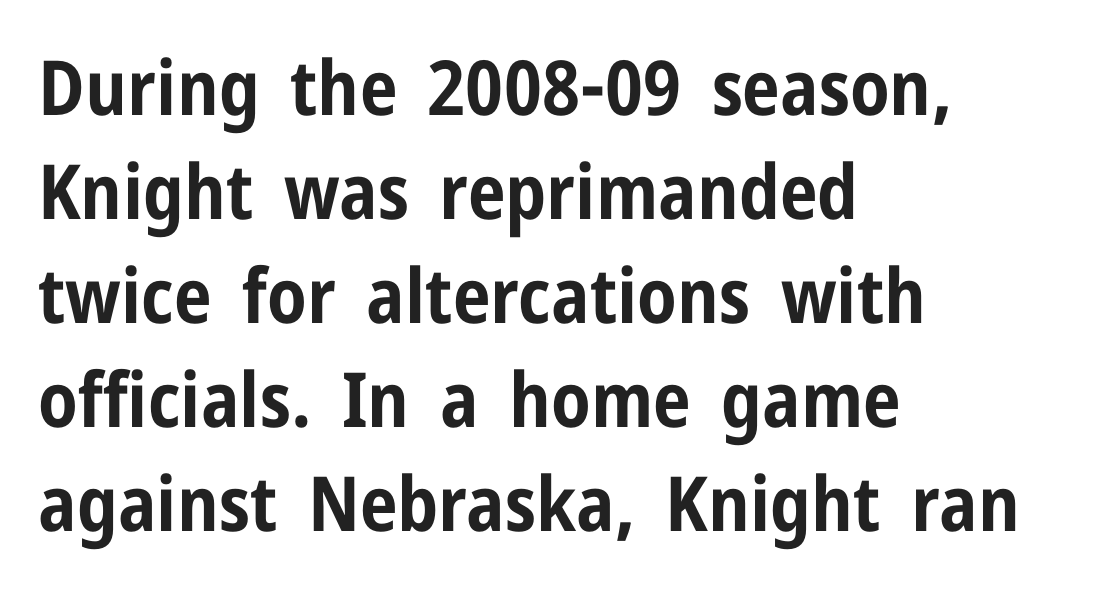
A roman cut, with each character standing at attention. Anything drawn beneath the words? Only blank space. A full-strength bold gives these letters their thick strokes. To sum up the face: it is a sans, with no serifs.
